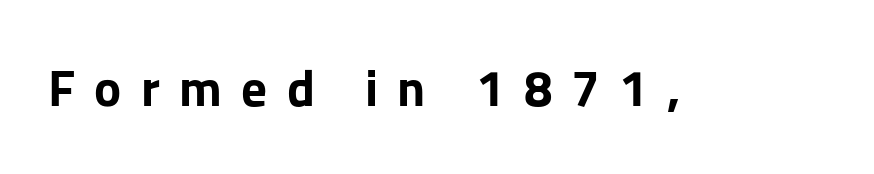
The image shows 51 px bold sans-serif type, upright; set unusually wide letter spacing (+0.38 em), not underlined; low stroke contrast and a medium x-height.
